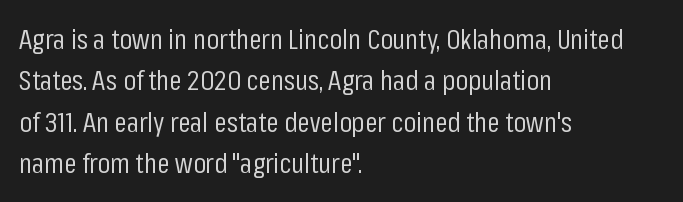
The image shows 28 px regular-weight, condensed sans-serif type, upright; set left-aligned, normal line spacing (1.48x), normal letter spacing, not underlined; low stroke contrast and a medium x-height.
